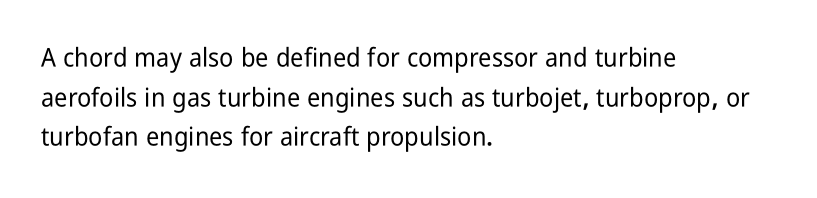
The image shows 26 px text type, upright; set left-aligned, normal line spacing (1.52x), normal letter spacing, not underlined.
